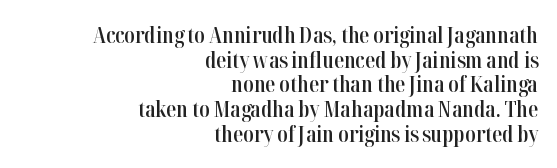
The image shows 22 px text type, upright; set right-aligned, tight line spacing (1.12x), normal letter spacing, not underlined.
